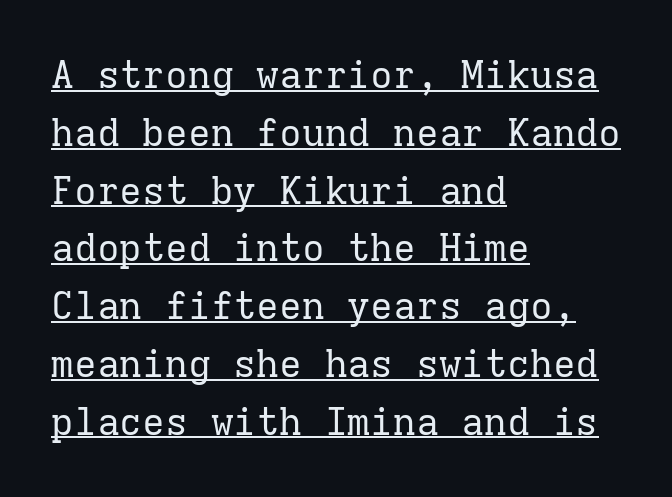
Every row of glyphs begins at an identical x-position on the left. When letters stand straight like this, we call the style roman or upright. The rendering keeps characters at their native spacing. Honestly, the underline is the first thing you notice here.
